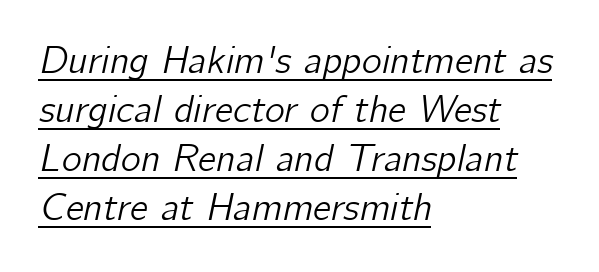
Q: Is the text italic (slanted)? A: Yes, it leans right by about 12 degrees.
Q: Is the text underlined? A: Yes.
Q: How is the paragraph aligned? A: Left-aligned.
Q: Is the spacing between letters normal or unusually wide? A: Normal.
Q: Is the spacing between lines tight, normal or loose? A: Normal.
Q: Width (condensed, normal, or wide)? A: Normal.
Q: Stroke contrast? A: Low.
Q: x-height? A: Medium.
Q: Monospaced? A: No.
